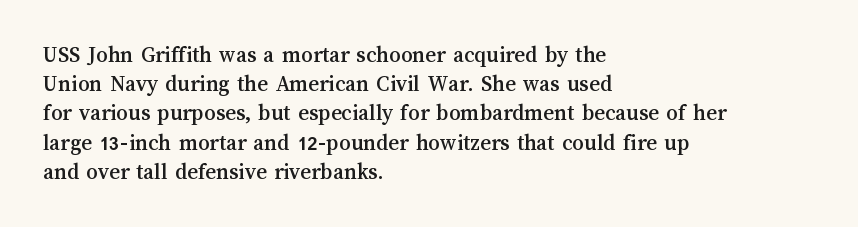
{"italic": "no", "underline": "no", "align": "left", "line_spacing": "normal", "line_spacing_ratio": 1.27, "letter_spacing": "normal", "letter_spacing_em": 0.0, "glyph_px": 23}
